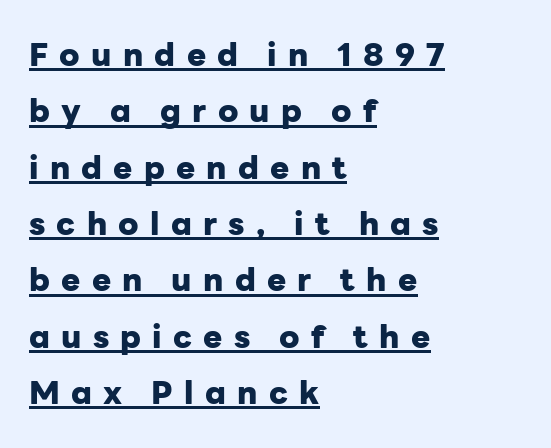
The image shows 32 px heavy sans-serif type, upright; set left-aligned, line spacing 1.76x, unusually wide letter spacing (+0.35 em), underlined; low stroke contrast and a medium x-height.
